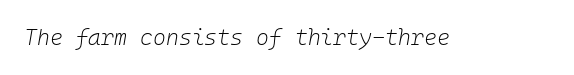
Q: Is the text bold? A: No.
Q: Is the text italic (slanted)? A: Yes, it leans right by about 10 degrees.
Q: Is the text underlined? A: No.
Q: Is the spacing between letters normal or unusually wide? A: Normal.
